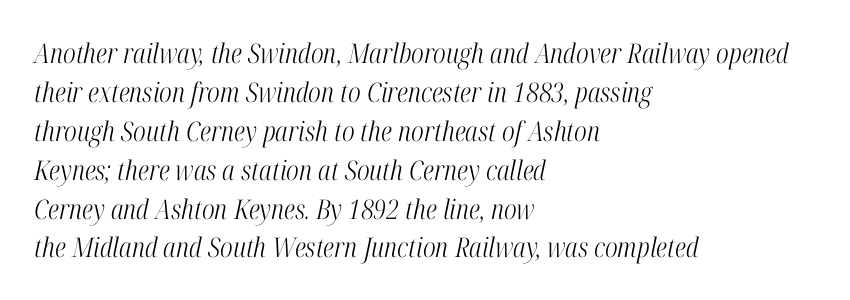
Style check: oblique. What's the leading like? Ordinary, nothing unusual. Students, note that the glyphs here touch the page at normal intervals. Underline: absent. If you drew a ruler down the left edge, every line would touch it.
